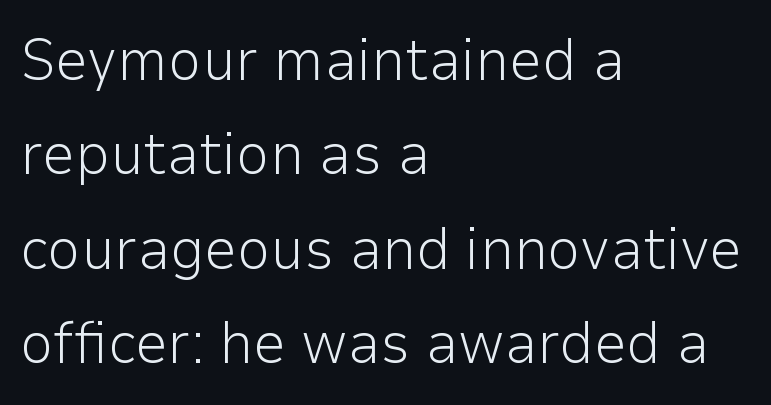
Compared with a centered layout, this one pins lines to the left instead. The gaps between neighbouring characters are ordinary and unremarkable. A clean baseline with only descenders dipping below it. Type style note: lacks serifs. Compared with typical paragraphs, the rows here are spaced about the same.
